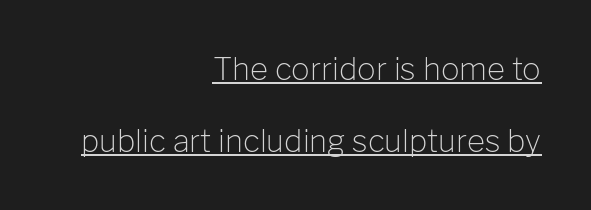
Stems here are at most as thick as an everyday book face. There is no visible air inserted between adjacent glyphs. This block would shrink considerably if given ordinary leading; it's expanded now. This is roman type, the default non-slanted kind.
